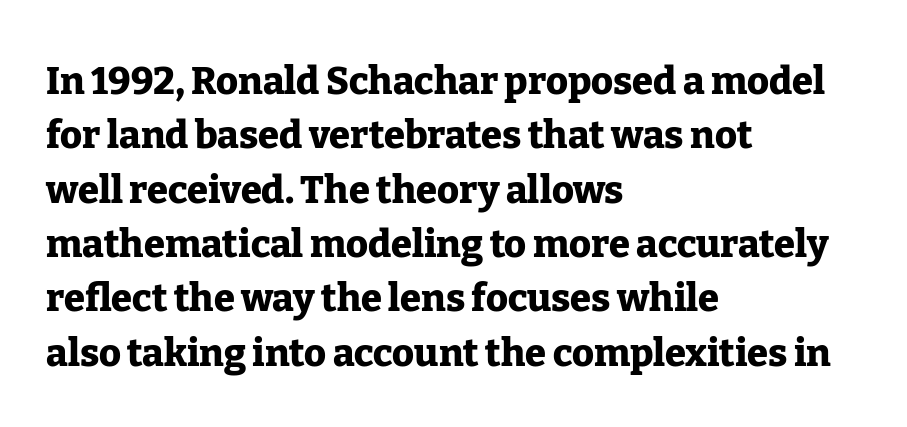
{"serif": "yes", "italic": "no", "bold": "yes", "weight": "heavy", "width": "normal", "stroke_contrast": "low", "x_height": "medium", "monospaced": "no", "underline": "no", "align": "left", "line_spacing": "normal", "line_spacing_ratio": 1.43, "letter_spacing": "normal", "letter_spacing_em": 0.0, "glyph_px": 38}
